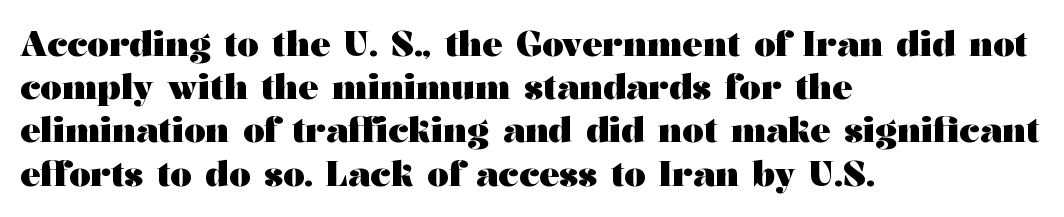
{"serif": "yes", "italic": "no", "bold": "yes", "weight": "heavy", "width": "wide", "stroke_contrast": "medium", "x_height": "medium", "monospaced": "no", "underline": "no", "align": "left", "line_spacing": "normal", "line_spacing_ratio": 1.27, "letter_spacing": "normal", "letter_spacing_em": 0.0, "glyph_px": 34}
